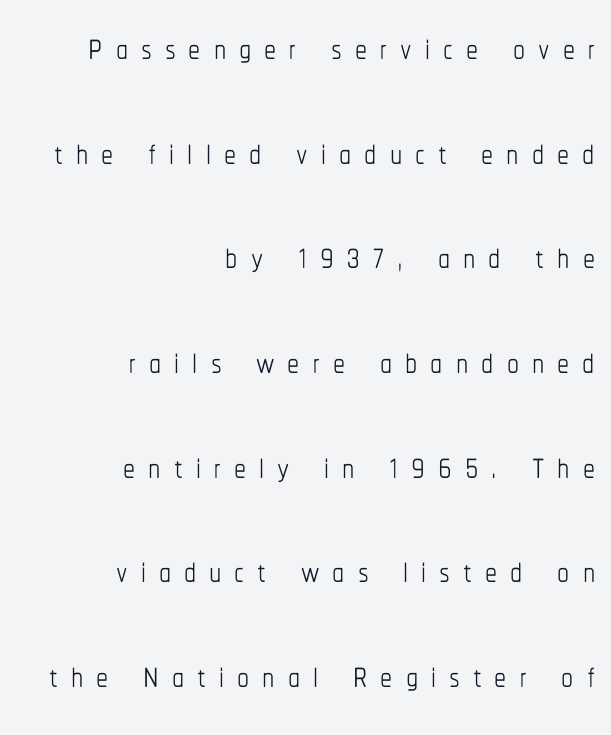
Q: Is the text bold? A: No.
Q: Is the text italic (slanted)? A: No, it is upright.
Q: Is the text underlined? A: No.
Q: How is the paragraph aligned? A: Right-aligned.
Q: Is the spacing between letters normal or unusually wide? A: Unusually wide.
Q: Is the spacing between lines tight, normal or loose? A: Loose.
Q: Width (condensed, normal, or wide)? A: Condensed.
Q: Stroke contrast? A: Low.
Q: x-height? A: Medium.
Q: Monospaced? A: No.
